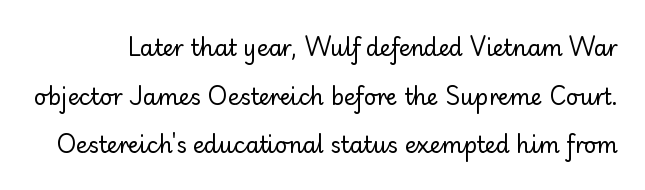
Underlining? Definitely not there. In terms of posture, this sample is upright. Weight: not bold — regular or lighter. The letters sit at their default tracking, neither squeezed nor spread.
